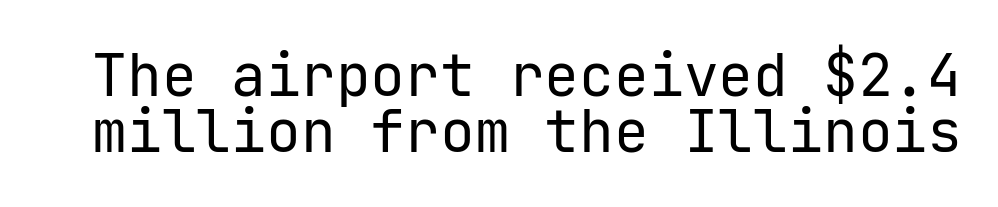
Q: Is the text bold? A: No.
Q: Is the text italic (slanted)? A: No, it is upright.
Q: Is the typeface a serif or a sans-serif typeface? A: Sans-serif.
Q: Is the text underlined? A: No.
Q: Is the spacing between letters normal or unusually wide? A: Normal.
Q: Is the spacing between lines tight, normal or loose? A: Tight.
Q: Width (condensed, normal, or wide)? A: Normal.
Q: Stroke contrast? A: Low.
Q: x-height? A: Medium.
